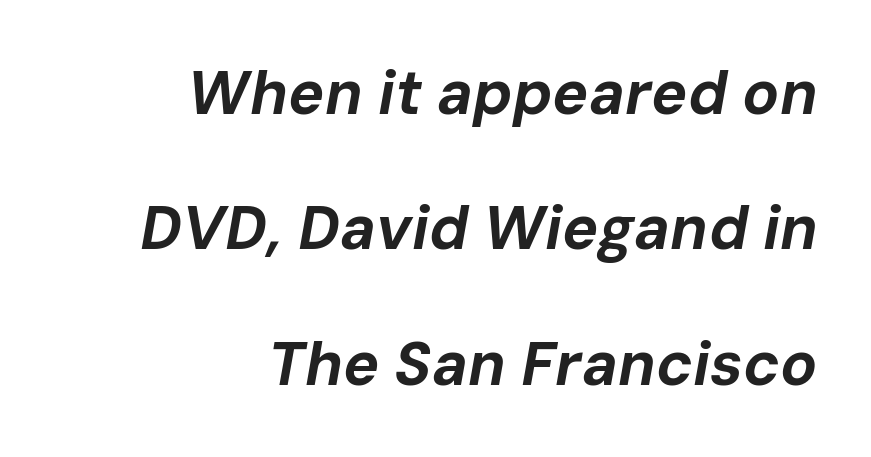
Slanted lettering throughout. The foot of each line stays bare and open. Loosely led — the rows are spread out. Each letter keeps its own natural width here, so spacing adapts to shape. The letterforms sit shoulder to shoulder at normal distance.
